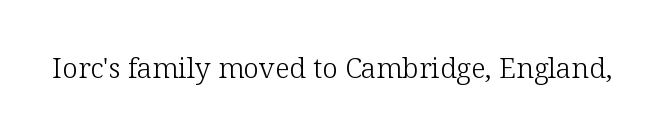
Stroke terminals: seriffed. A typesetter would call this zero additional tracking. Unbolded letterforms with no extra heft. The type sits square on the baseline with zero lean.
